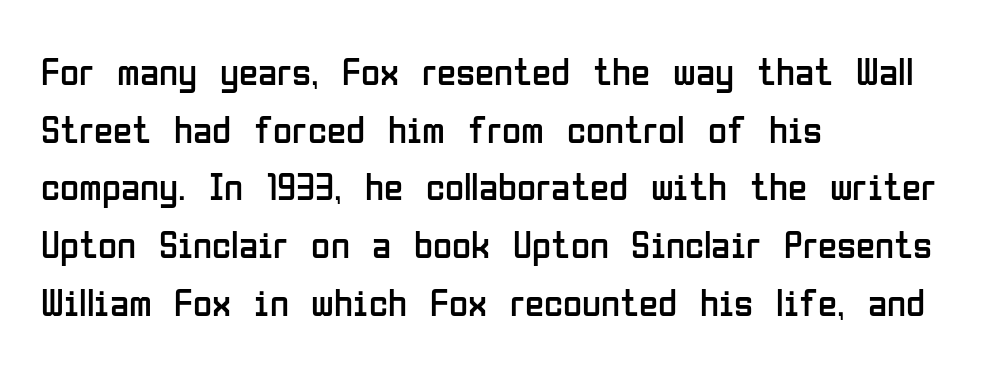
Q: Is the text bold? A: No.
Q: Is the text italic (slanted)? A: No, it is upright.
Q: Is the typeface a serif or a sans-serif typeface? A: Sans-serif.
Q: Is the text underlined? A: No.
Q: How is the paragraph aligned? A: Left-aligned.
Q: Is the spacing between letters normal or unusually wide? A: Normal.
Q: Is the spacing between lines tight, normal or loose? A: Normal.
Q: Width (condensed, normal, or wide)? A: Condensed.
Q: Stroke contrast? A: Low.
Q: x-height? A: Medium.
Q: Monospaced? A: No.
